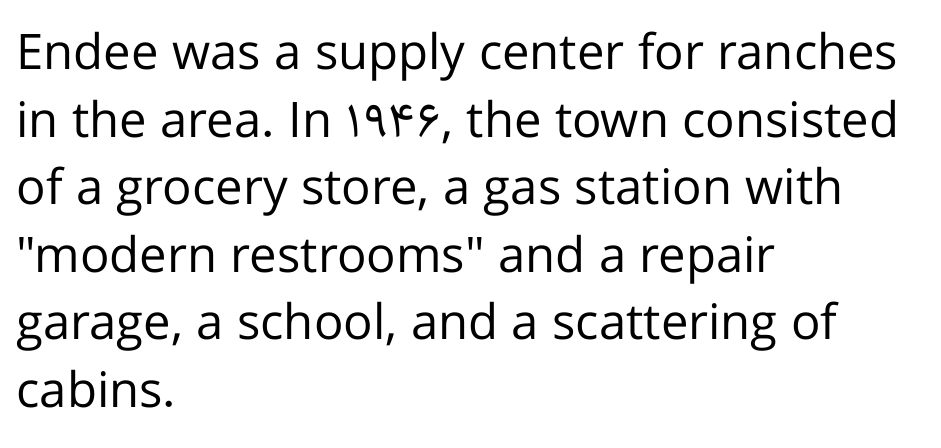
Q: Is the text bold? A: No.
Q: Is the text italic (slanted)? A: No, it is upright.
Q: Is the typeface a serif or a sans-serif typeface? A: Sans-serif.
Q: Is the text underlined? A: No.
Q: How is the paragraph aligned? A: Left-aligned.
Q: Is the spacing between letters normal or unusually wide? A: Normal.
Q: Is the spacing between lines tight, normal or loose? A: Normal.
Q: Width (condensed, normal, or wide)? A: Normal.
Q: Stroke contrast? A: Low.
Q: x-height? A: Medium.
Q: Monospaced? A: No.
